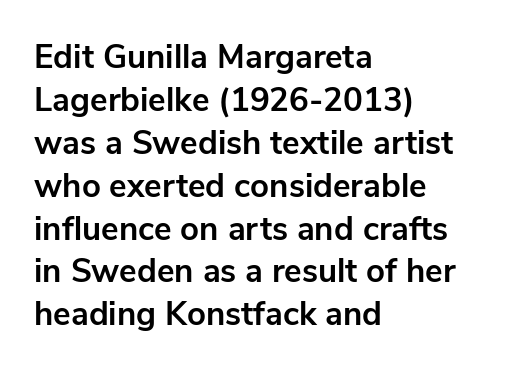
Layout note: lines flush left. Strokes here are thick enough to call this a true bold. The font family rendered here belongs to the sans-serif group. The area under the type is left untouched.
